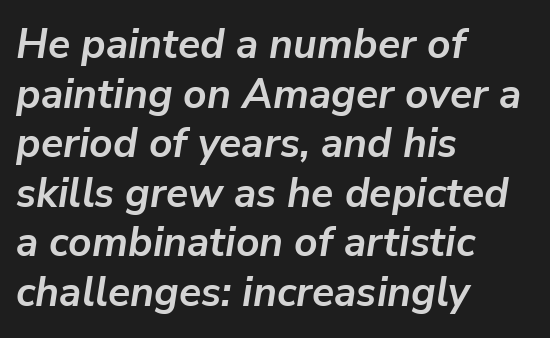
The rendering keeps characters at their native spacing. Alignment: flush left. Proportional: the letters do not fall into vertical columns. An italicized treatment has been applied to the whole sample.
